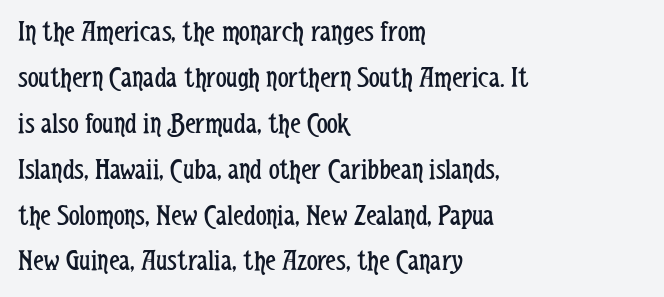
The image shows 30 px regular-weight, condensed sans-serif type, upright; set left-aligned, normal line spacing (1.53x), normal letter spacing, not underlined; low stroke contrast and a medium x-height.
